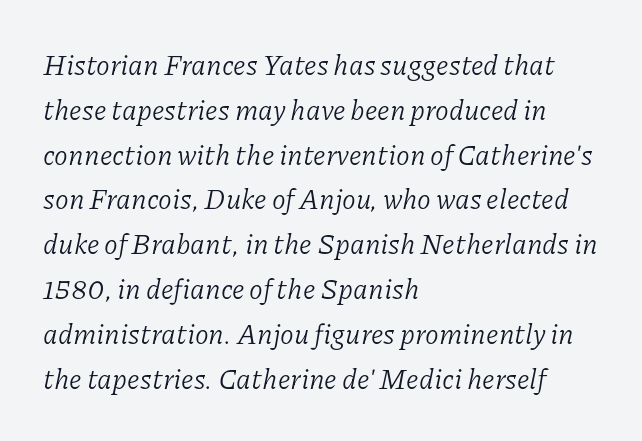
Do the characters align in a grid? No, the font is proportional. Layout note: lines flush left. Is the stroke heavy? The answer is a plain regular-or-lighter. The letterforms sit shoulder to shoulder at normal distance.
